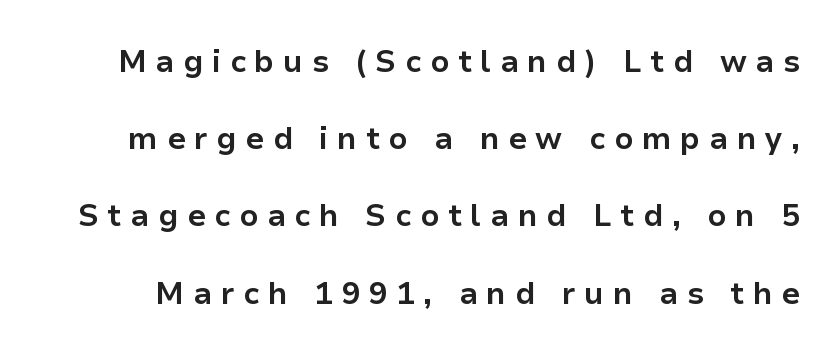
The image shows 31 px bold sans-serif type, upright; set loose line spacing (2.49x), unusually wide letter spacing (+0.28 em), not underlined; low stroke contrast and a medium x-height.
